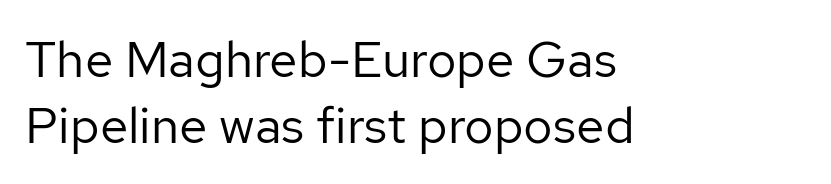
Q: Is the text bold? A: No.
Q: Is the text italic (slanted)? A: No, it is upright.
Q: Is the typeface a serif or a sans-serif typeface? A: Sans-serif.
Q: Is the text underlined? A: No.
Q: How is the paragraph aligned? A: Left-aligned.
Q: Is the spacing between letters normal or unusually wide? A: Normal.
Q: Is the spacing between lines tight, normal or loose? A: Normal.
Q: Width (condensed, normal, or wide)? A: Normal.
Q: Stroke contrast? A: Low.
Q: x-height? A: Medium.
Q: Monospaced? A: No.
